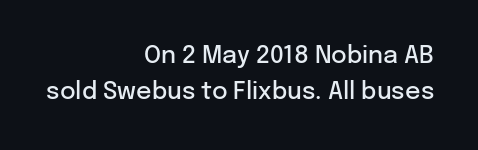
The image shows 24 px text type, upright; set right-aligned, normal line spacing (1.52x), normal letter spacing, not underlined.
